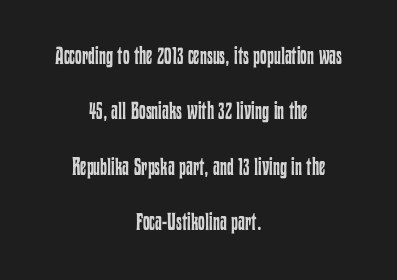
{"italic": "no", "bold": "no", "underline": "no", "align": "center", "line_spacing": "loose", "line_spacing_ratio": 2.31, "letter_spacing": "normal", "letter_spacing_em": 0.0, "glyph_px": 24}
